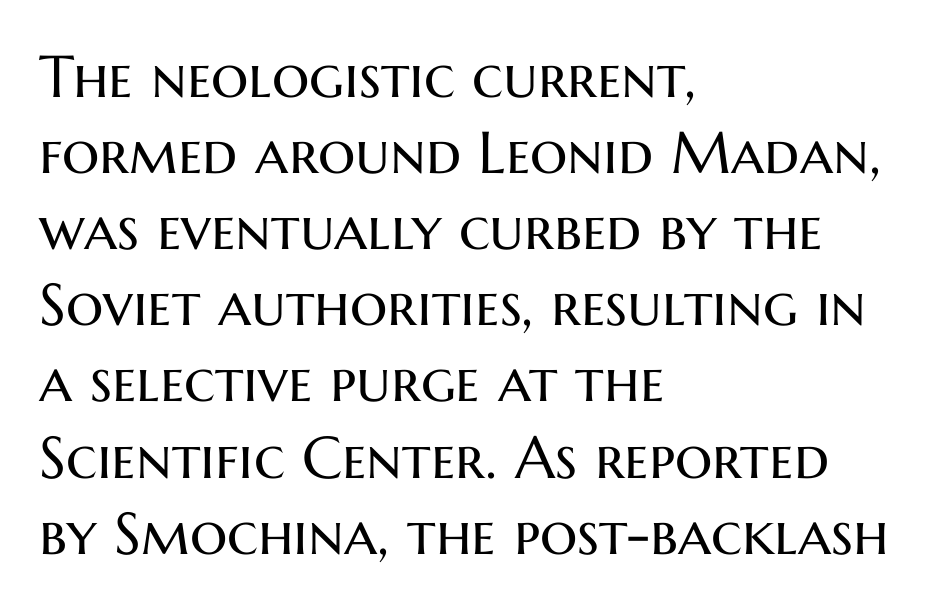
Q: Is the text bold? A: No.
Q: Is the text italic (slanted)? A: No, it is upright.
Q: Is the typeface a serif or a sans-serif typeface? A: Sans-serif.
Q: Is the text underlined? A: No.
Q: How is the paragraph aligned? A: Left-aligned.
Q: Is the spacing between letters normal or unusually wide? A: Normal.
Q: Is the spacing between lines tight, normal or loose? A: Normal.
Q: Width (condensed, normal, or wide)? A: Normal.
Q: Stroke contrast? A: Medium.
Q: x-height? A: Medium.
Q: Monospaced? A: No.
